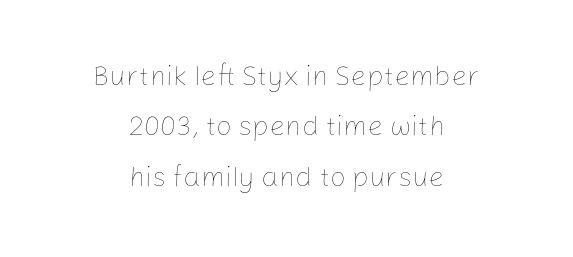
Posture: straight, roman, zero tilt. The string is rendered with underlining switched off. Each stroke keeps to a modest, everyday thickness or less. The rag falls on both sides of this text block equally. The type is set solid horizontally, with unmodified tracking.
